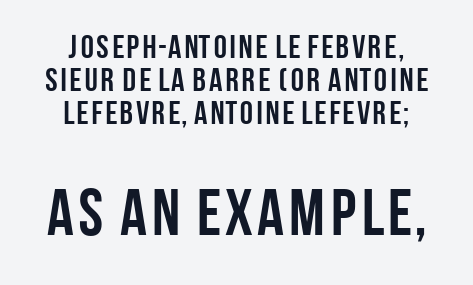
Q: Is the text bold? A: Yes.
Q: Is the text italic (slanted)? A: No, it is upright.
Q: Is the typeface a serif or a sans-serif typeface? A: Sans-serif.
Q: Is the text underlined? A: No.
Q: Is the spacing between letters normal or unusually wide? A: Normal.
Q: Is the spacing between lines tight, normal or loose? A: Tight.
Q: Which block of text is set in a larger size, the first (top) or the second (bottom)? A: The second (bottom) one.
Q: Width (condensed, normal, or wide)? A: Condensed.
Q: Stroke contrast? A: Low.
Q: x-height? A: Large.
Q: Monospaced? A: No.
